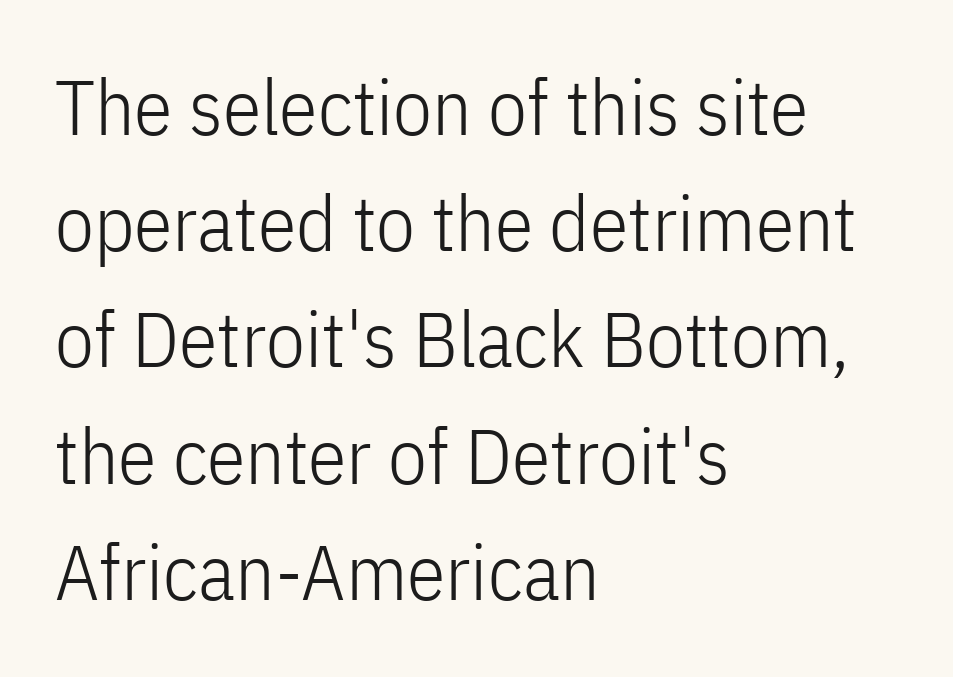
Quick note: interline space is typical. You could call the tracking neutral — neither tight nor loose. Notice how the stems are strictly vertical — no italics here. Bold? No — there's no thickening of the strokes. This rendering features lettering with no underline. Observe the absence of serifs on each vertical stroke in this sample.
